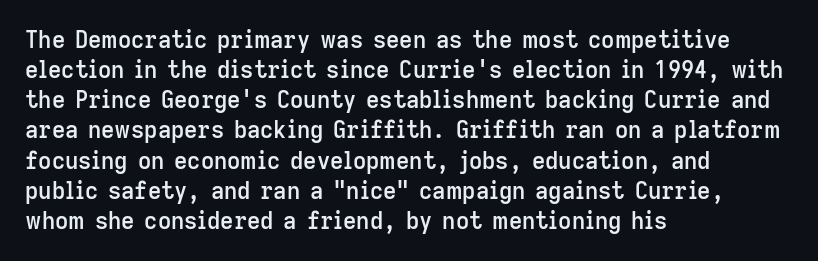
Q: Is the text bold? A: Semi-bold.
Q: Is the text italic (slanted)? A: No, it is upright.
Q: Is the text underlined? A: No.
Q: How is the paragraph aligned? A: Left-aligned.
Q: Is the spacing between letters normal or unusually wide? A: Normal.
Q: Is the spacing between lines tight, normal or loose? A: Normal.
